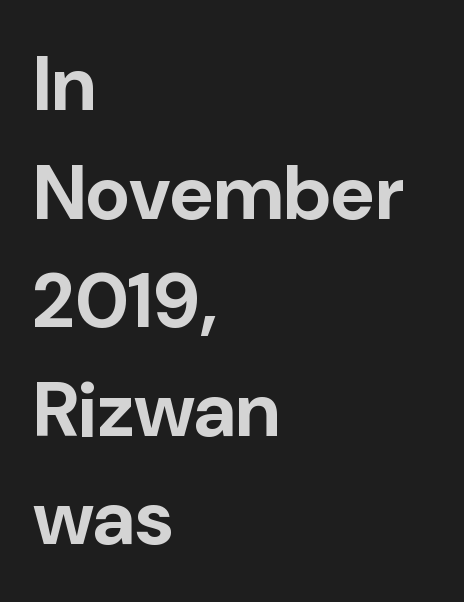
Proportional: the letters do not fall into vertical columns. In terms of weight, the rendering is a true, heavy bold. The face used here is a sans, in the tradition of grotesques and geometrics. In terms of letterspacing, this is plain default setting. Quick note: not italic, upright.
